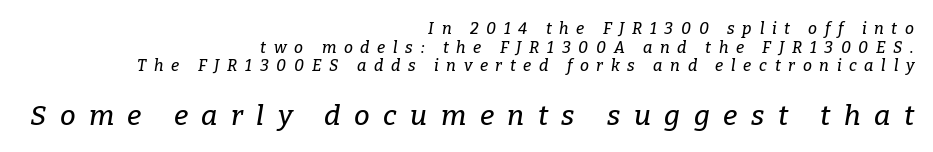
{"serif": "yes", "italic": "yes", "lean": "right", "slant_degrees": 9, "width": "normal", "stroke_contrast": "low", "x_height": "medium", "monospaced": "no", "underline": "no", "align": "right", "line_spacing_ratio": 1.17, "letter_spacing": "wide", "letter_spacing_em": 0.48, "larger_block": "second", "size_ratio": 1.75, "glyph_px": 28}
